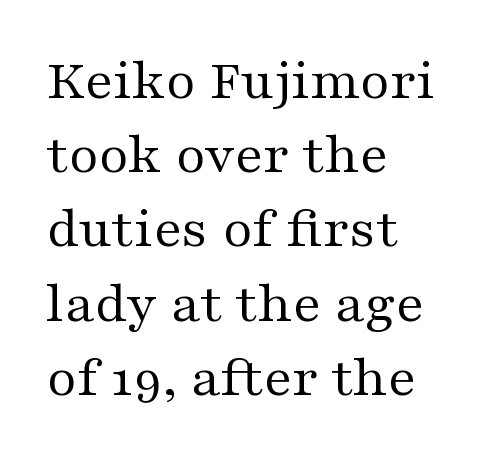
Q: Is the text bold? A: No.
Q: Is the text italic (slanted)? A: No, it is upright.
Q: Is the typeface a serif or a sans-serif typeface? A: Serif.
Q: Is the text underlined? A: No.
Q: How is the paragraph aligned? A: Left-aligned.
Q: Is the spacing between letters normal or unusually wide? A: Normal.
Q: Is the spacing between lines tight, normal or loose? A: Normal.
Q: Width (condensed, normal, or wide)? A: Wide.
Q: Stroke contrast? A: Medium.
Q: x-height? A: Medium.
Q: Monospaced? A: No.
